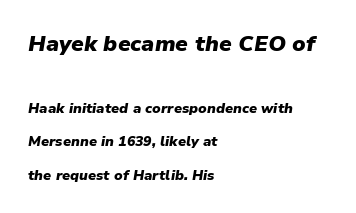
Descenders hang freely into open space. Leading: increased. Compared with a centered layout, this one pins lines to the left instead. The whole block is typeset with a tilt.
